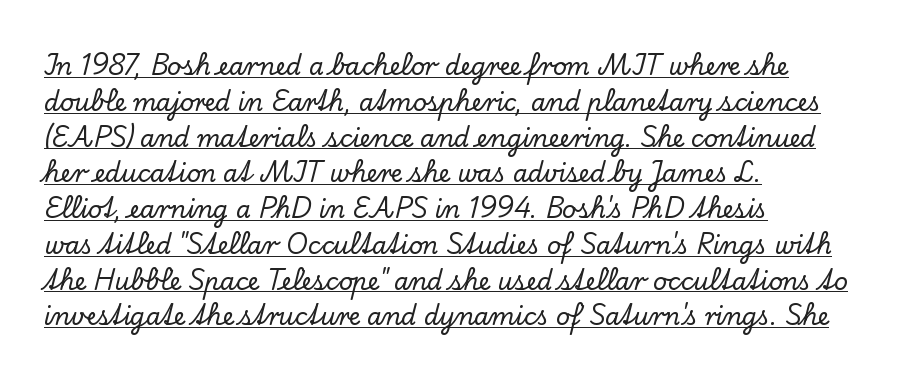
{"underline": "yes", "align": "left", "line_spacing": "normal", "line_spacing_ratio": 1.49, "letter_spacing": "normal", "letter_spacing_em": 0.0, "glyph_px": 24}
